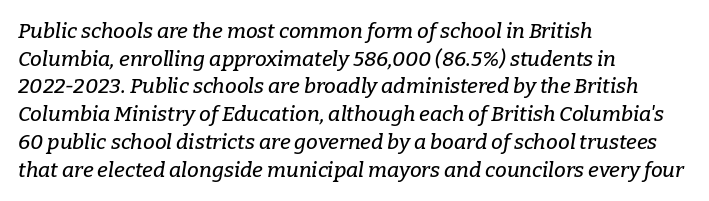
Q: Is the text italic (slanted)? A: Yes, it leans right by about 9 degrees.
Q: Is the text underlined? A: No.
Q: How is the paragraph aligned? A: Left-aligned.
Q: Is the spacing between letters normal or unusually wide? A: Normal.
Q: Is the spacing between lines tight, normal or loose? A: Normal.
